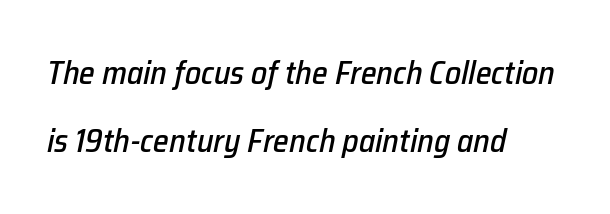
Q: Is the text italic (slanted)? A: Yes, it leans right by about 12 degrees.
Q: Is the text underlined? A: No.
Q: How is the paragraph aligned? A: Left-aligned.
Q: Is the spacing between letters normal or unusually wide? A: Normal.
Q: Is the spacing between lines tight, normal or loose? A: Loose.
Q: Width (condensed, normal, or wide)? A: Normal.
Q: Stroke contrast? A: Low.
Q: x-height? A: Medium.
Q: Monospaced? A: No.
